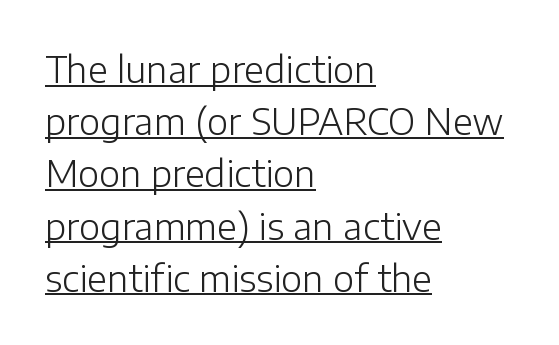
Q: Is the text bold? A: No.
Q: Is the text italic (slanted)? A: No, it is upright.
Q: Is the typeface a serif or a sans-serif typeface? A: Sans-serif.
Q: Is the text underlined? A: Yes.
Q: How is the paragraph aligned? A: Left-aligned.
Q: Is the spacing between letters normal or unusually wide? A: Normal.
Q: Is the spacing between lines tight, normal or loose? A: Normal.
Q: Width (condensed, normal, or wide)? A: Normal.
Q: Stroke contrast? A: Low.
Q: x-height? A: Medium.
Q: Monospaced? A: No.
